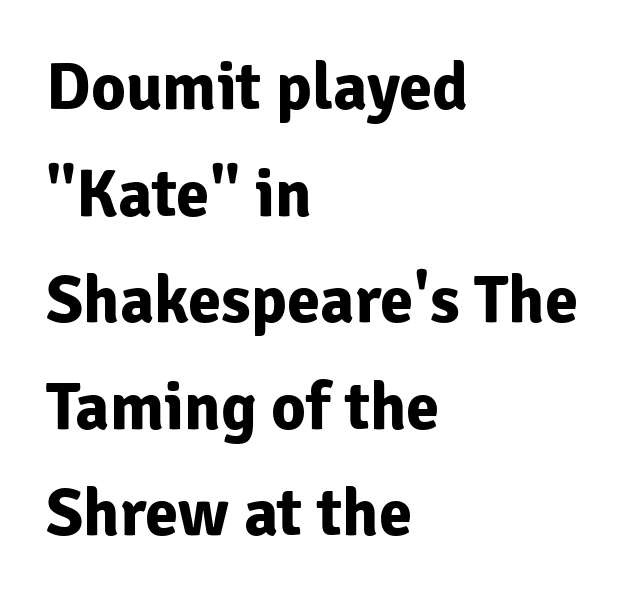
{"serif": "no", "italic": "no", "bold": "yes", "weight": "bold", "width": "normal", "stroke_contrast": "low", "x_height": "medium", "monospaced": "no", "underline": "no", "align": "left", "line_spacing": "normal", "line_spacing_ratio": 1.59, "letter_spacing": "normal", "letter_spacing_em": 0.0, "glyph_px": 67}
